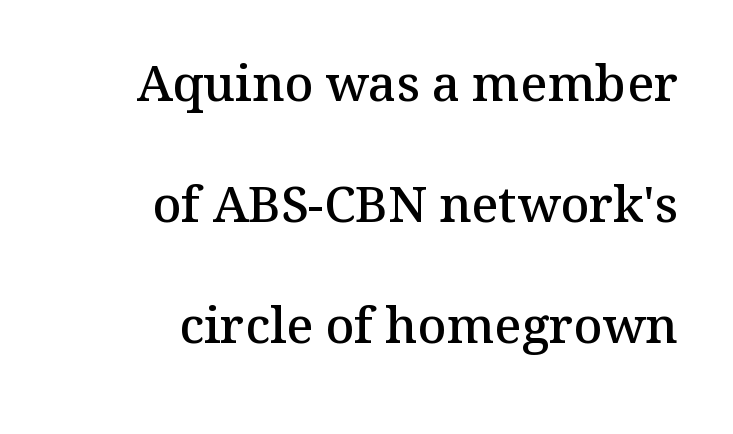
The image shows 50 px semibold serif type, upright; set right-aligned, loose line spacing (2.42x), normal letter spacing, not underlined; medium stroke contrast and a medium x-height.
